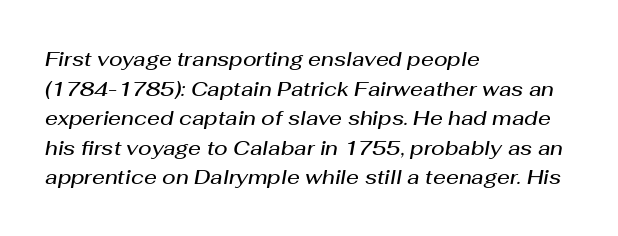
Q: Is the text bold? A: Semi-bold.
Q: Is the text italic (slanted)? A: Yes, it leans right by about 10 degrees.
Q: Is the text underlined? A: No.
Q: How is the paragraph aligned? A: Left-aligned.
Q: Is the spacing between letters normal or unusually wide? A: Normal.
Q: Is the spacing between lines tight, normal or loose? A: Normal.
